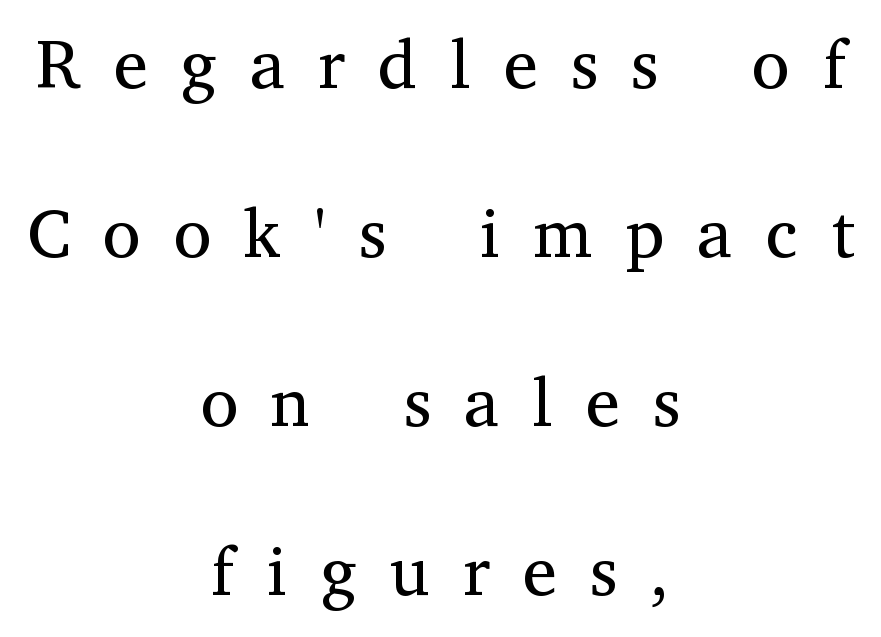
Quick note: not italic, upright. The designer dialed line spacing up above the default. A clean baseline with only descenders dipping below it. Are there feet on the stems? There are — it's a serif.
